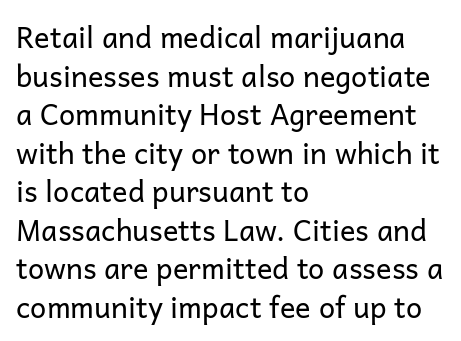
Q: Is the text bold? A: No.
Q: Is the text italic (slanted)? A: No, it is upright.
Q: Is the typeface a serif or a sans-serif typeface? A: Sans-serif.
Q: Is the text underlined? A: No.
Q: How is the paragraph aligned? A: Left-aligned.
Q: Is the spacing between letters normal or unusually wide? A: Normal.
Q: Is the spacing between lines tight, normal or loose? A: Normal.
Q: Width (condensed, normal, or wide)? A: Normal.
Q: Stroke contrast? A: Low.
Q: x-height? A: Medium.
Q: Monospaced? A: No.
